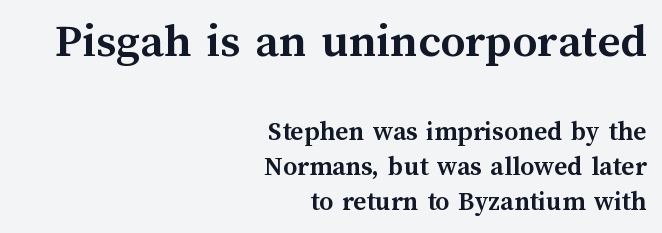
Q: Is the text bold? A: Yes.
Q: Is the text italic (slanted)? A: No, it is upright.
Q: Is the text underlined? A: No.
Q: How is the paragraph aligned? A: Right-aligned.
Q: Is the spacing between letters normal or unusually wide? A: Normal.
Q: Is the spacing between lines tight, normal or loose? A: Normal.
Q: Which block of text is set in a larger size, the first (top) or the second (bottom)? A: The first (top) one.
Q: Width (condensed, normal, or wide)? A: Normal.
Q: Stroke contrast? A: Medium.
Q: x-height? A: Medium.
Q: Monospaced? A: No.
